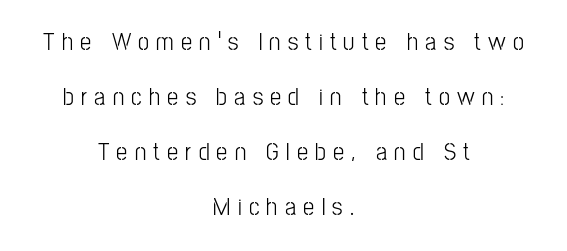
{"italic": "no", "bold": "no", "underline": "no", "align": "center", "line_spacing": "loose", "line_spacing_ratio": 2.2, "letter_spacing": "wide", "letter_spacing_em": 0.29, "glyph_px": 25}
